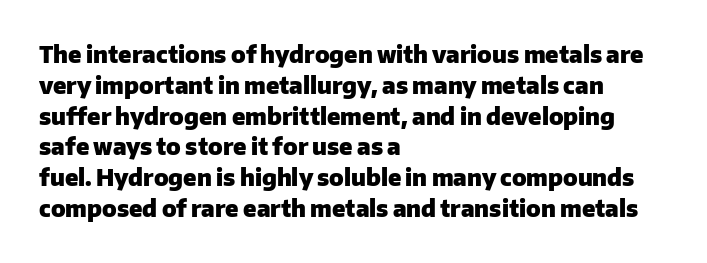
Q: Is the text bold? A: Yes.
Q: Is the text italic (slanted)? A: No, it is upright.
Q: Is the text underlined? A: No.
Q: How is the paragraph aligned? A: Left-aligned.
Q: Is the spacing between letters normal or unusually wide? A: Normal.
Q: Is the spacing between lines tight, normal or loose? A: Normal.
